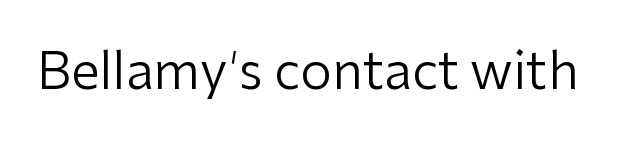
The image shows 51 px regular-weight sans-serif type, upright; set normal letter spacing, not underlined; low stroke contrast and a medium x-height.
